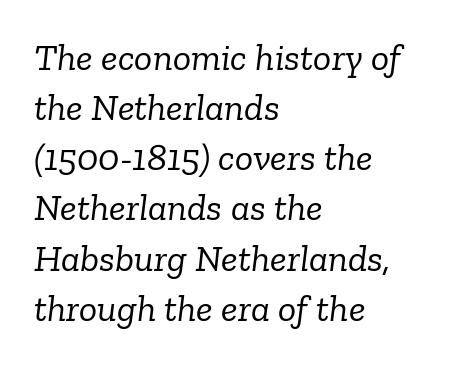
Q: Is the text bold? A: No.
Q: Is the text italic (slanted)? A: Yes, it leans right by about 6 degrees.
Q: Is the typeface a serif or a sans-serif typeface? A: Serif.
Q: Is the text underlined? A: No.
Q: How is the paragraph aligned? A: Left-aligned.
Q: Is the spacing between letters normal or unusually wide? A: Normal.
Q: Is the spacing between lines tight, normal or loose? A: Normal.
Q: Width (condensed, normal, or wide)? A: Normal.
Q: Stroke contrast? A: Low.
Q: x-height? A: Medium.
Q: Monospaced? A: No.
